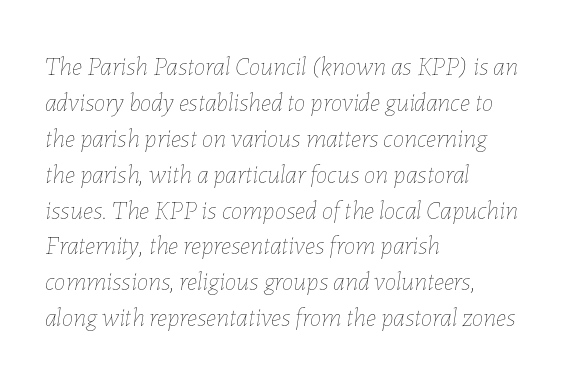
Descenders hang freely into open space. The designer left line spacing at the default. The rag falls on the right side of this text block. Glyph-to-glyph distance matches everyday printed text. This is oblique type, the kind used for emphasis or titles.
